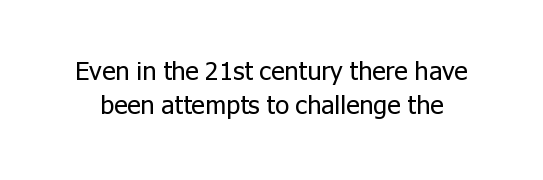
The line texture is even and compact thanks to regular tracking. Italic: no, the glyphs are upright roman. The foot of each line stays bare and open. The letters look calm and open, with moderate or lighter stems. The block of text has a typical density, with ordinary space between rows.
